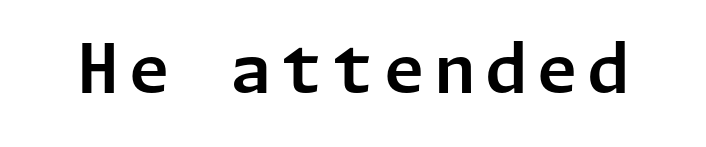
Descenders are the only things crossing below the line. Serif or sans? Sans — the stroke terminals are bare. Vertical strokes here are truly vertical.
